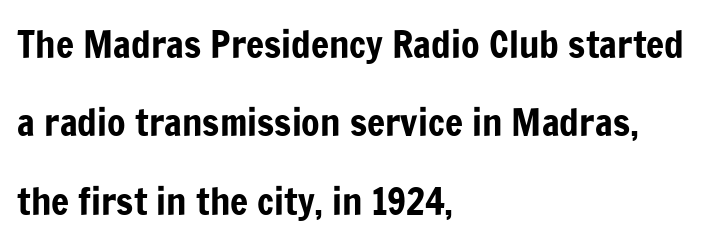
Q: Is the text italic (slanted)? A: No, it is upright.
Q: Is the typeface a serif or a sans-serif typeface? A: Sans-serif.
Q: Is the text underlined? A: No.
Q: How is the paragraph aligned? A: Left-aligned.
Q: Is the spacing between letters normal or unusually wide? A: Normal.
Q: Is the spacing between lines tight, normal or loose? A: Loose.
Q: Width (condensed, normal, or wide)? A: Condensed.
Q: Stroke contrast? A: Low.
Q: x-height? A: Medium.
Q: Monospaced? A: No.
